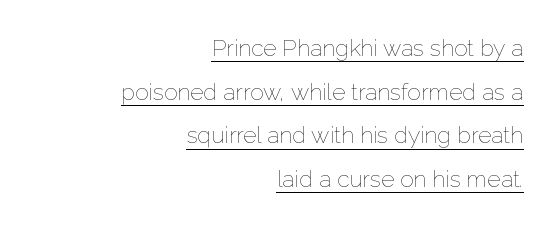
Compared with undecorated copy, this sample adds a rule below the words. Characters remain perfectly vertical along every line. The passage is arranged like a letterhead date or caption credit — flush right. The horizontal fit of the characters is conventional and even. Line spacing here is loose.
